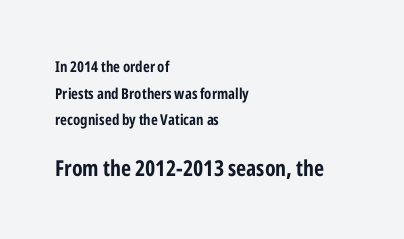
Q: Is the text bold? A: Yes.
Q: Is the text italic (slanted)? A: No, it is upright.
Q: Is the text underlined? A: No.
Q: How is the paragraph aligned? A: Left-aligned.
Q: Is the spacing between letters normal or unusually wide? A: Normal.
Q: Which block of text is set in a larger size, the first (top) or the second (bottom)? A: The second (bottom) one.
